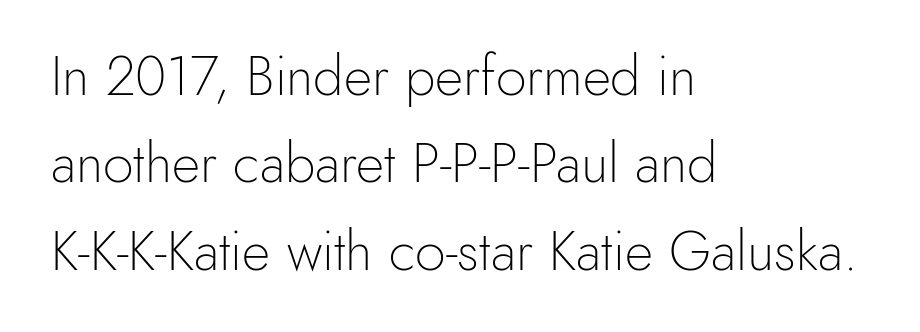
The image shows 55 px light sans-serif type, upright; set left-aligned, normal line spacing (1.59x), normal letter spacing, not underlined; a small x-height.
